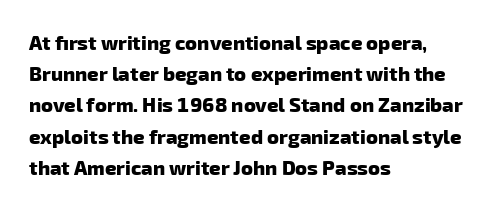
The image shows 20 px bold type; set left-aligned, normal line spacing (1.56x), normal letter spacing, not underlined.
